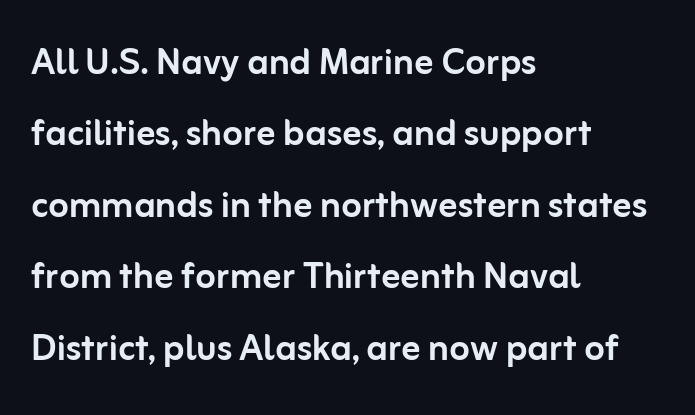
The image shows 47 px sans-serif type, upright; set left-aligned, normal line spacing (1.52x), normal letter spacing, not underlined; low stroke contrast and a medium x-height.
